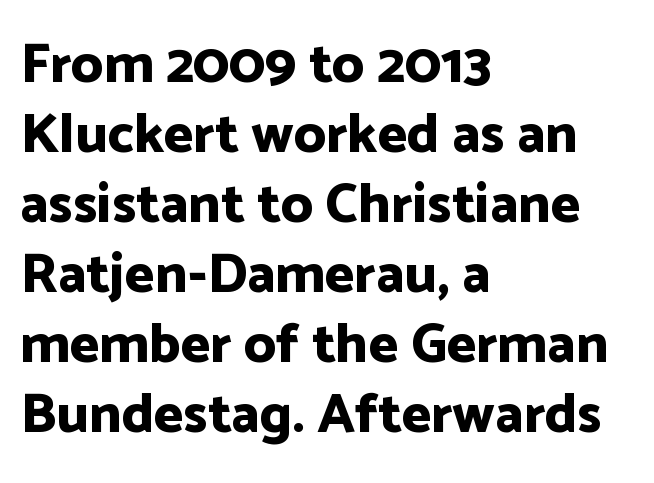
The image shows 56 px bold sans-serif type, upright; set left-aligned, normal line spacing (1.25x), normal letter spacing, not underlined; low stroke contrast and a medium x-height.
